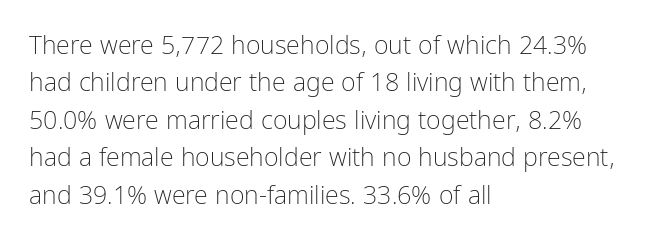
{"italic": "no", "bold": "no", "underline": "no", "align": "left", "line_spacing": "normal", "line_spacing_ratio": 1.5, "letter_spacing": "normal", "letter_spacing_em": 0.0, "glyph_px": 25}
